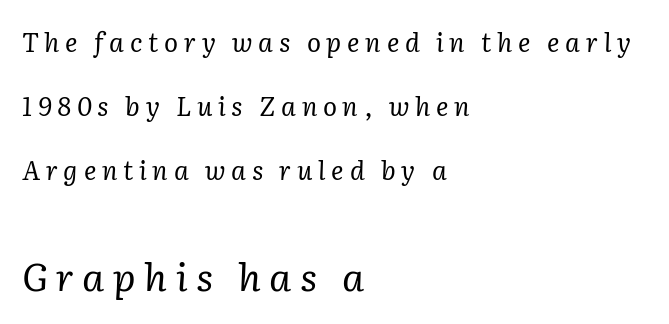
The image shows 39 px regular-weight serif type, italic (leaning right); set left-aligned, loose line spacing (2.47x), unusually wide letter spacing (+0.22 em), not underlined; the second (bottom) block is 1.5x larger; low stroke contrast and a medium x-height.
